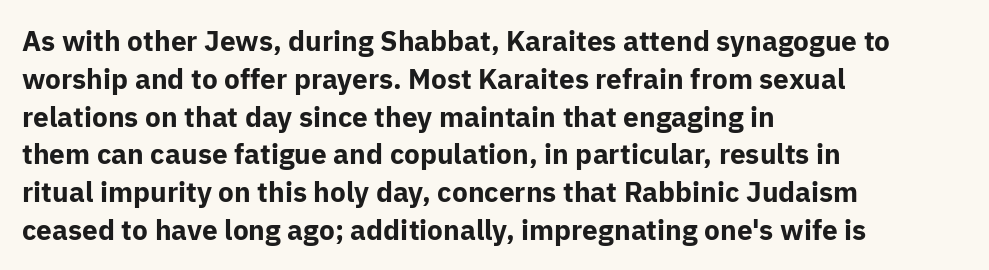
{"serif": "no", "italic": "no", "bold": "yes", "weight": "bold", "width": "normal", "stroke_contrast": "low", "x_height": "medium", "monospaced": "no", "underline": "no", "align": "left", "line_spacing": "normal", "line_spacing_ratio": 1.35, "letter_spacing": "normal", "letter_spacing_em": 0.0, "glyph_px": 28}
